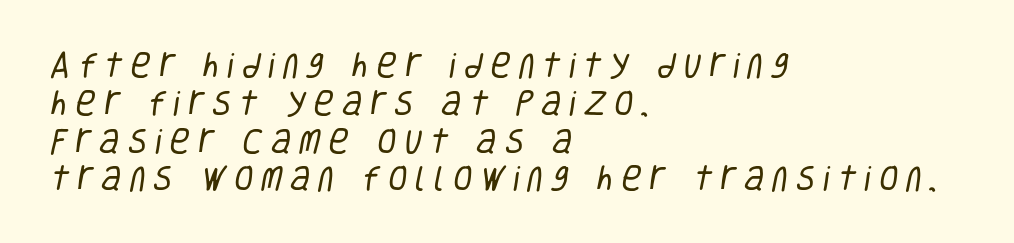
{"serif": "no", "bold": "no", "weight": "regular", "width": "condensed", "stroke_contrast": "low", "x_height": "large", "monospaced": "no", "underline": "no", "align": "left", "line_spacing": "normal", "line_spacing_ratio": 1.35, "letter_spacing": "wide", "letter_spacing_em": 0.28, "glyph_px": 28}
